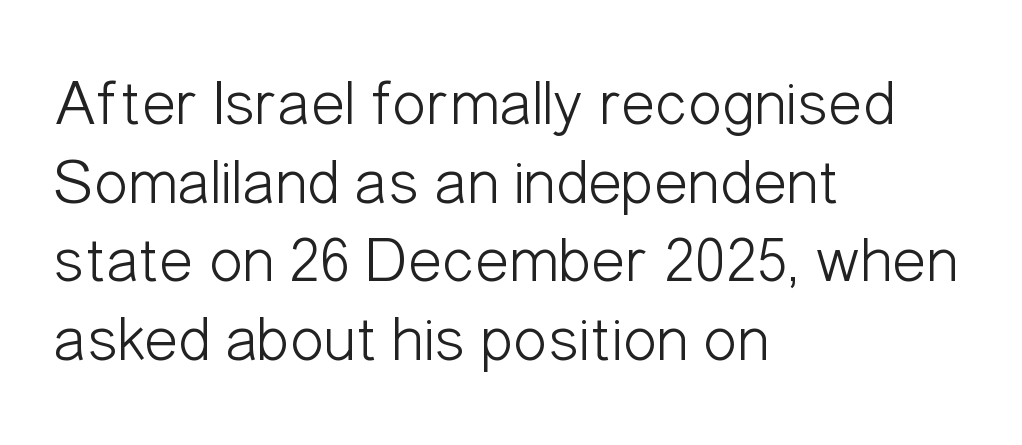
Q: Is the text bold? A: No.
Q: Is the text italic (slanted)? A: No, it is upright.
Q: Is the typeface a serif or a sans-serif typeface? A: Sans-serif.
Q: Is the text underlined? A: No.
Q: How is the paragraph aligned? A: Left-aligned.
Q: Is the spacing between letters normal or unusually wide? A: Normal.
Q: Width (condensed, normal, or wide)? A: Condensed.
Q: Stroke contrast? A: Low.
Q: x-height? A: Medium.
Q: Monospaced? A: No.
